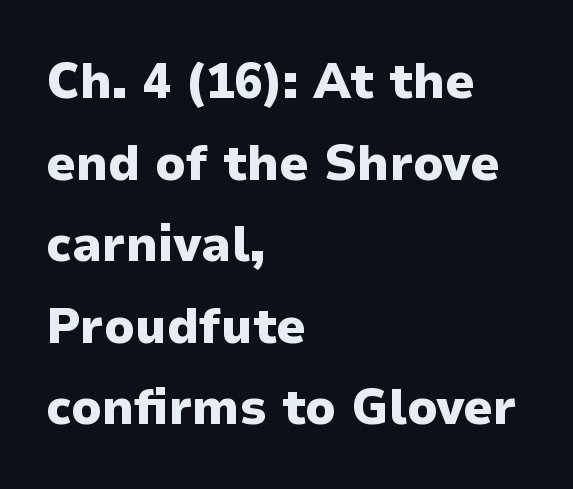
Leftover space on each line is placed entirely after the last word. The zone under the glyphs is completely vacant. This sample uses an upright cut, with every glyph sitting square on the baseline. Note the varied advance widths — an 'i' is clearly narrower than an 'm'. Is the letter spacing exaggerated? No — it looks like the ordinary default.
